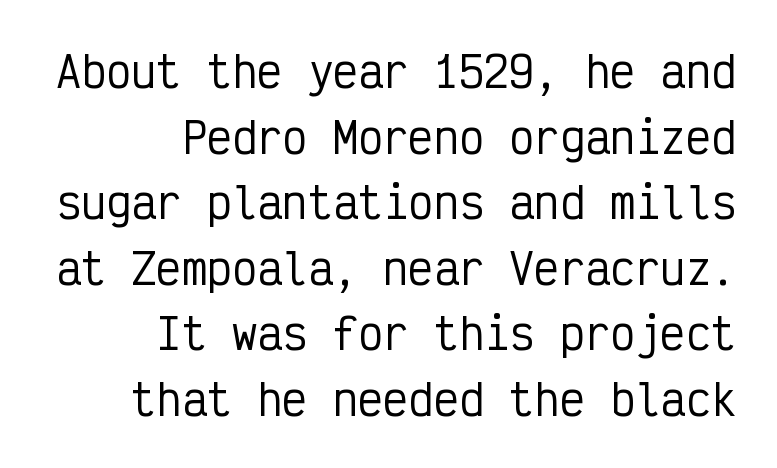
{"serif": "no", "italic": "no", "width": "condensed", "stroke_contrast": "low", "x_height": "medium", "monospaced": "yes", "underline": "no", "align": "right", "line_spacing": "normal", "line_spacing_ratio": 1.56, "letter_spacing": "normal", "letter_spacing_em": 0.0, "glyph_px": 42}
